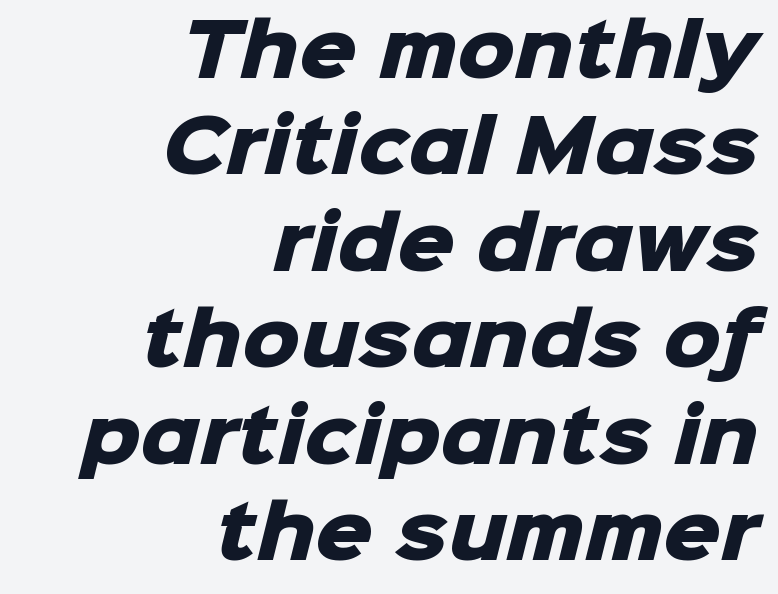
{"serif": "no", "bold": "yes", "weight": "heavy", "width": "normal", "stroke_contrast": "low", "x_height": "medium", "monospaced": "no", "underline": "no", "align": "right", "line_spacing": "normal", "line_spacing_ratio": 1.34, "letter_spacing": "normal", "letter_spacing_em": 0.0, "glyph_px": 72}
